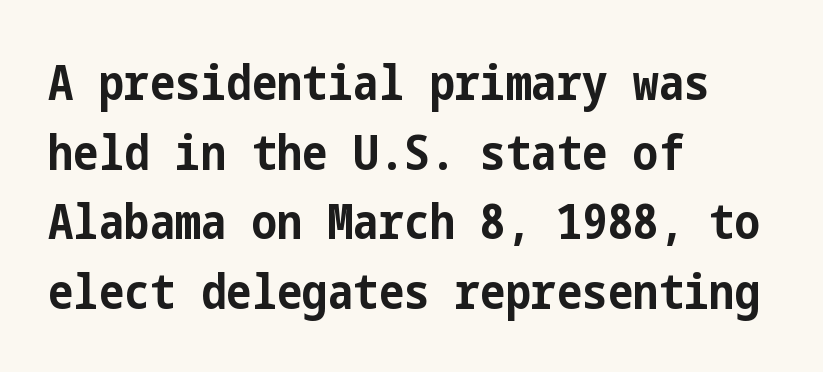
Designer's note — italics off, roman on. Each new line begins a customary step beneath the previous one. The ragged edge is on the right, which tells us the setting is flush left. Check where the strokes stop: nothing finishes them off — pure sans. Typographic density is high because the face is bold. Characters follow at the spacing the type designer built in.
